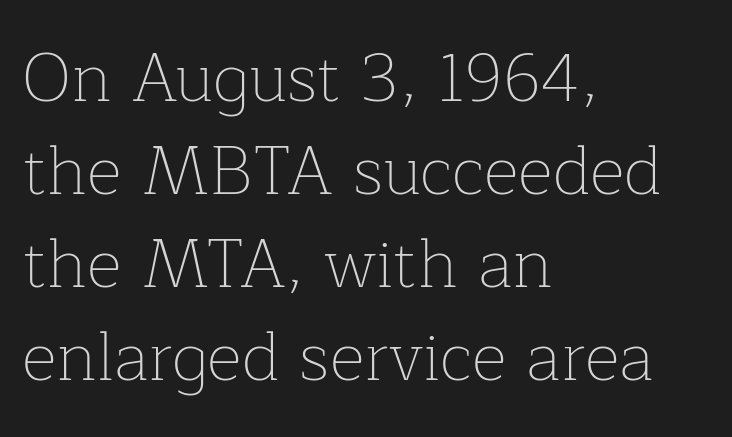
Q: Is the text bold? A: No.
Q: Is the text italic (slanted)? A: No, it is upright.
Q: Is the typeface a serif or a sans-serif typeface? A: Serif.
Q: Is the text underlined? A: No.
Q: How is the paragraph aligned? A: Left-aligned.
Q: Is the spacing between letters normal or unusually wide? A: Normal.
Q: Is the spacing between lines tight, normal or loose? A: Normal.
Q: Width (condensed, normal, or wide)? A: Normal.
Q: Stroke contrast? A: Low.
Q: x-height? A: Medium.
Q: Monospaced? A: No.
